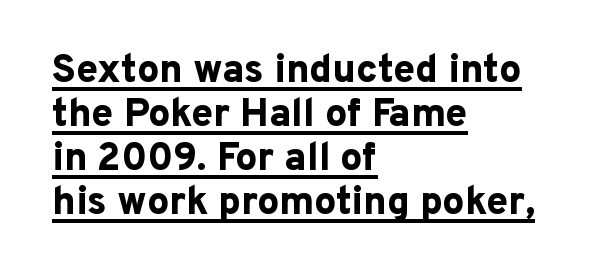
The image shows 39 px bold sans-serif type, upright; set left-aligned, tight line spacing (1.13x), normal letter spacing, underlined; low stroke contrast and a medium x-height.
